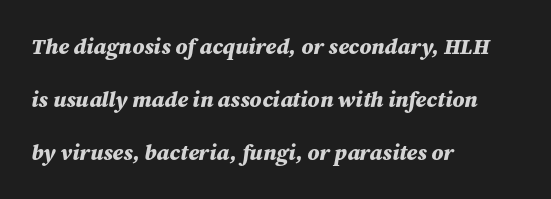
Q: Is the text bold? A: Yes.
Q: Is the text italic (slanted)? A: Yes, it leans right by about 12 degrees.
Q: Is the text underlined? A: No.
Q: How is the paragraph aligned? A: Left-aligned.
Q: Is the spacing between letters normal or unusually wide? A: Normal.
Q: Is the spacing between lines tight, normal or loose? A: Loose.
